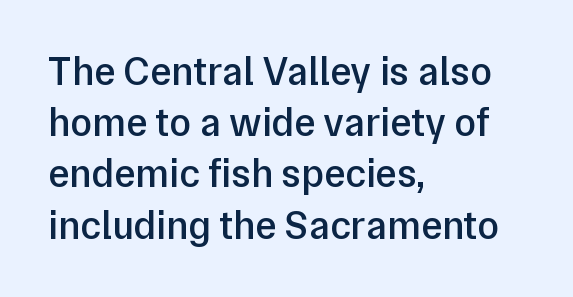
{"serif": "no", "italic": "no", "bold": "semi", "weight": "semibold", "width": "normal", "stroke_contrast": "low", "x_height": "medium", "monospaced": "no", "underline": "no", "align": "left", "line_spacing": "normal", "line_spacing_ratio": 1.28, "letter_spacing": "normal", "letter_spacing_em": 0.0, "glyph_px": 40}
